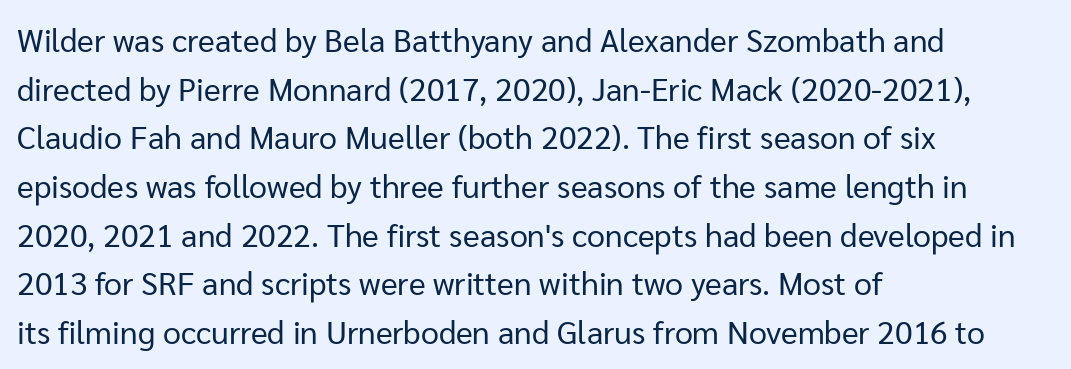
Q: Is the text bold? A: No.
Q: Is the text italic (slanted)? A: No, it is upright.
Q: Is the typeface a serif or a sans-serif typeface? A: Sans-serif.
Q: Is the text underlined? A: No.
Q: How is the paragraph aligned? A: Left-aligned.
Q: Is the spacing between letters normal or unusually wide? A: Normal.
Q: Is the spacing between lines tight, normal or loose? A: Normal.
Q: Width (condensed, normal, or wide)? A: Normal.
Q: Stroke contrast? A: Low.
Q: x-height? A: Medium.
Q: Monospaced? A: No.
